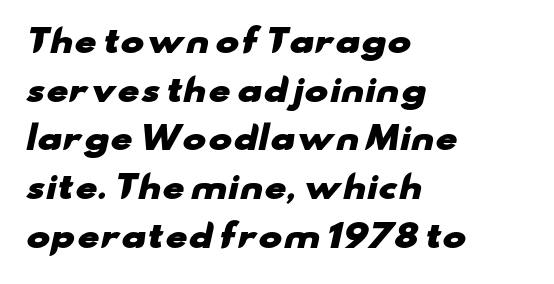
The image shows 32 px heavy, wide sans-serif type; set left-aligned, normal line spacing (1.52x), normal letter spacing, not underlined; low stroke contrast and a small x-height.
